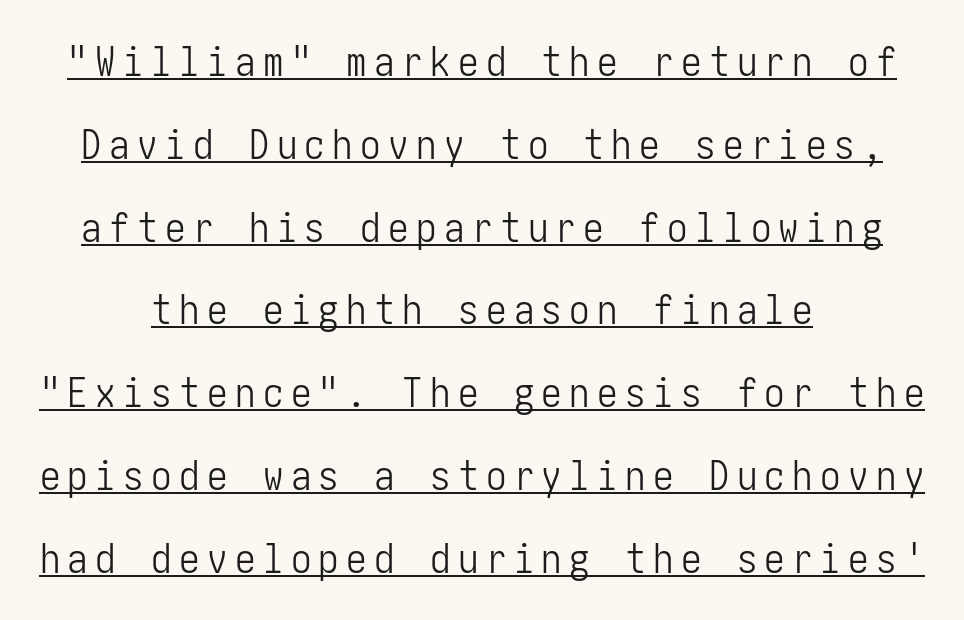
The image shows 41 px light, condensed sans-serif type, upright; set centered, loose line spacing (2.02x), underlined; low stroke contrast and a medium x-height.
